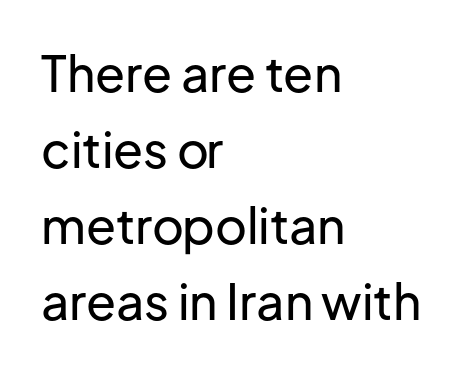
Is this a sans? Yes — the strokes have no serifs. Every character sits straight up, as roman type does. Summary of vertical rhythm: regular, with standard interline spacing. Is this a fixed-width face? No — the glyphs have proportional, varying widths. Quick note: underline off.
